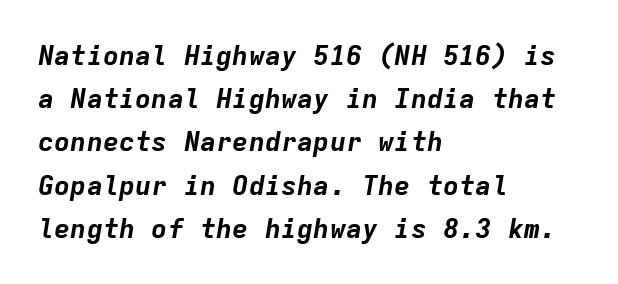
Q: Is the text bold? A: Yes.
Q: Is the text italic (slanted)? A: Yes, it leans right by about 9 degrees.
Q: Is the text underlined? A: No.
Q: How is the paragraph aligned? A: Left-aligned.
Q: Is the spacing between letters normal or unusually wide? A: Normal.
Q: Is the spacing between lines tight, normal or loose? A: Normal.
